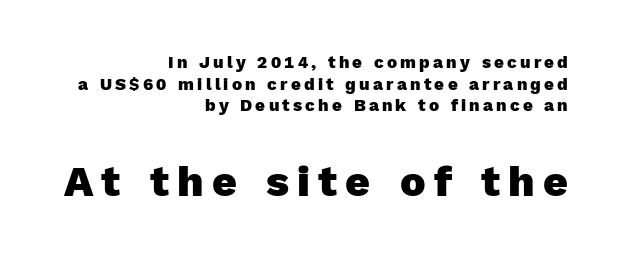
The image shows 43 px heavy sans-serif type, upright; set right-aligned, normal line spacing (1.27x), not underlined; the second (bottom) block is 2.53x larger; a medium x-height.
